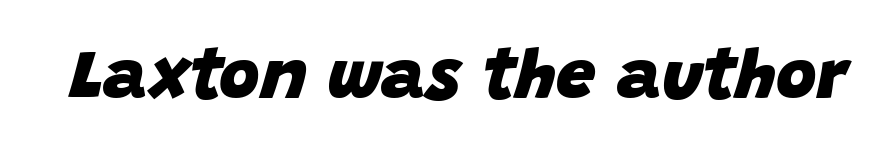
Q: Is the text bold? A: Yes.
Q: Is the text italic (slanted)? A: Yes, it leans right by about 15 degrees.
Q: Is the text underlined? A: No.
Q: Is the spacing between letters normal or unusually wide? A: Normal.
Q: Width (condensed, normal, or wide)? A: Normal.
Q: Stroke contrast? A: Low.
Q: x-height? A: Large.
Q: Monospaced? A: No.
